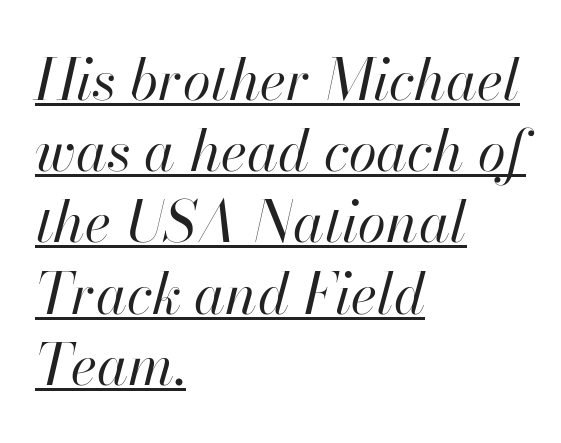
Q: Is the text bold? A: No.
Q: Is the text italic (slanted)? A: Yes, it leans right by about 13 degrees.
Q: Is the text underlined? A: Yes.
Q: How is the paragraph aligned? A: Left-aligned.
Q: Is the spacing between letters normal or unusually wide? A: Normal.
Q: Is the spacing between lines tight, normal or loose? A: Normal.
Q: Width (condensed, normal, or wide)? A: Normal.
Q: Stroke contrast? A: High.
Q: x-height? A: Small.
Q: Monospaced? A: No.
